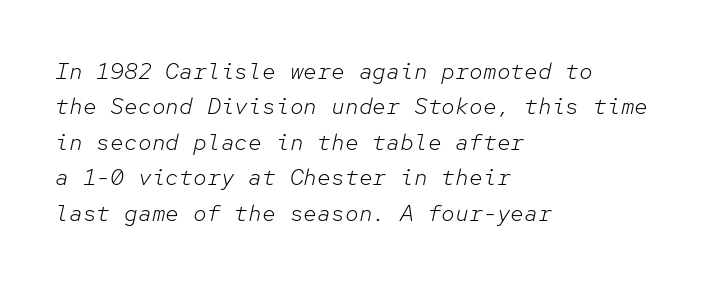
These lines stack with their left ends in a neat column. Honestly, the letter spacing is just normal — you wouldn't notice it. The space directly below the letters is spotless. The typesetting does not lean heavy: it is not bold. The passage shown stacks its lines at a standard gap.
